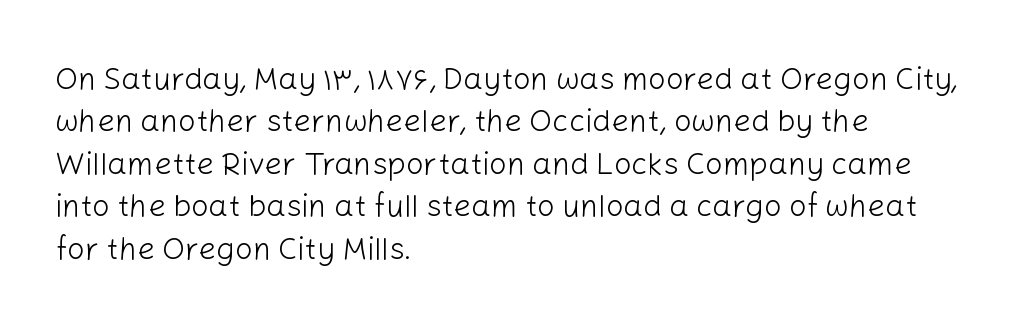
{"serif": "no", "italic": "no", "bold": "no", "weight": "light", "width": "normal", "stroke_contrast": "low", "x_height": "medium", "monospaced": "no", "underline": "no", "align": "left", "line_spacing": "normal", "line_spacing_ratio": 1.37, "letter_spacing": "normal", "letter_spacing_em": 0.0, "glyph_px": 31}
